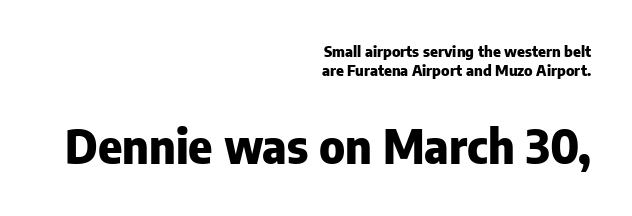
The image shows 46 px heavy sans-serif type, upright; set right-aligned, normal line spacing (1.27x), normal letter spacing, not underlined; the second (bottom) block is 3.07x larger; low stroke contrast and a medium x-height.
